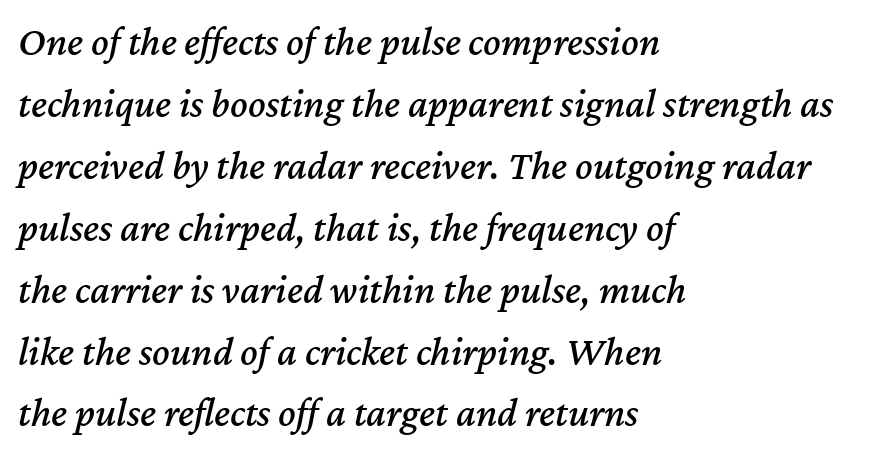
The image shows 41 px text type, italic (leaning right); set left-aligned, normal line spacing (1.51x), normal letter spacing, not underlined; medium stroke contrast and a medium x-height.
